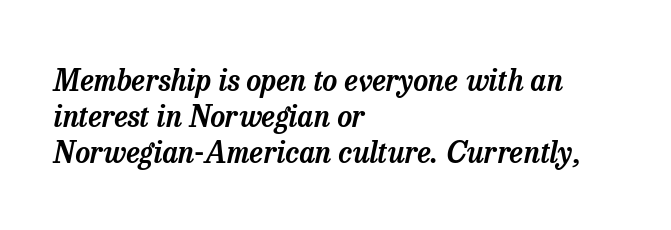
The text was rendered using a seriffed face with decorative stroke endings. Character widths vary here, with narrow letters taking less room than wide ones. The rendering keeps characters at their native spacing. Underlining? Definitely not there. The rendering anchors every line to the left-hand side. In terms of posture, this sample is oblique.
